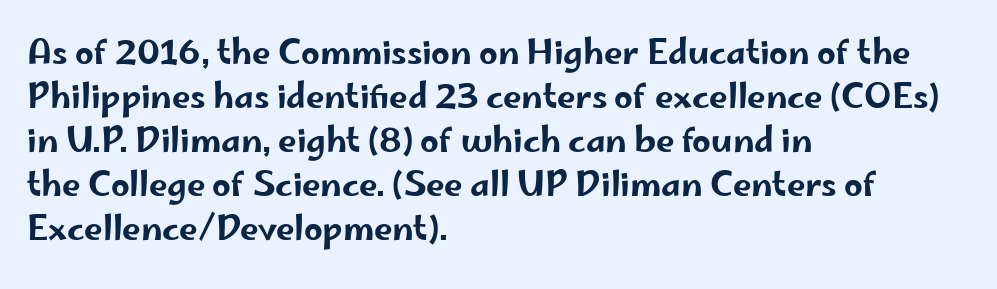
The image shows 33 px wide sans-serif type, upright; set left-aligned, normal line spacing (1.33x), normal letter spacing, not underlined; low stroke contrast and a small x-height.
